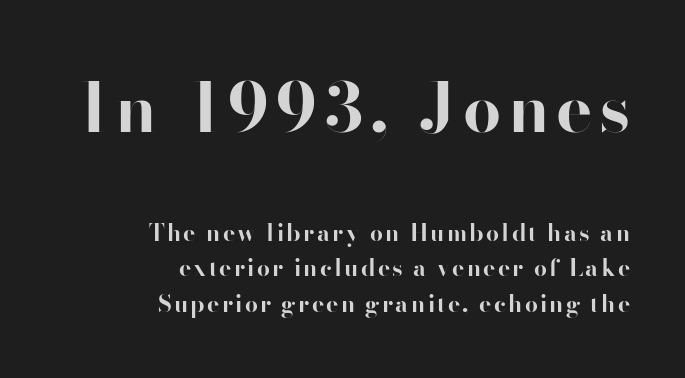
Q: Is the text bold? A: Yes.
Q: Is the text italic (slanted)? A: No, it is upright.
Q: Is the typeface a serif or a sans-serif typeface? A: Sans-serif.
Q: Is the text underlined? A: No.
Q: How is the paragraph aligned? A: Right-aligned.
Q: Is the spacing between lines tight, normal or loose? A: Normal.
Q: Which block of text is set in a larger size, the first (top) or the second (bottom)? A: The first (top) one.
Q: Width (condensed, normal, or wide)? A: Normal.
Q: Stroke contrast? A: High.
Q: x-height? A: Small.
Q: Monospaced? A: No.
